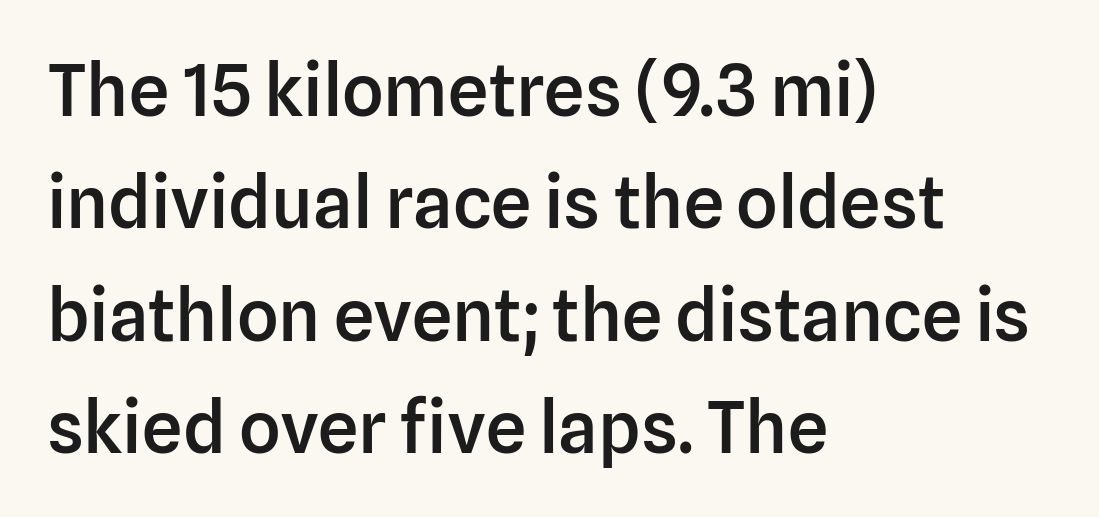
{"serif": "no", "italic": "no", "bold": "semi", "weight": "semibold", "width": "normal", "stroke_contrast": "low", "x_height": "medium", "monospaced": "no", "underline": "no", "align": "left", "line_spacing": "normal", "line_spacing_ratio": 1.56, "letter_spacing": "normal", "letter_spacing_em": 0.0, "glyph_px": 72}
